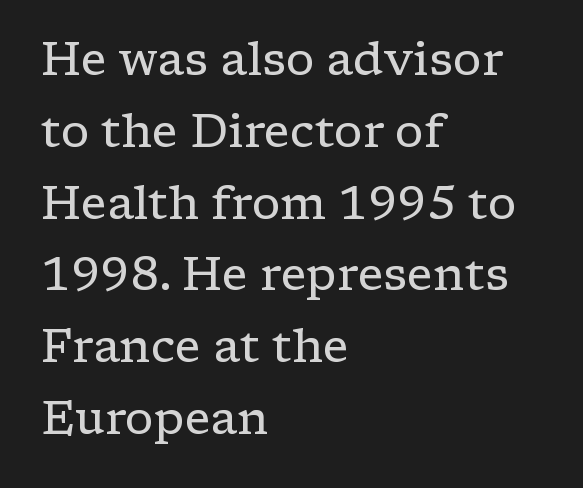
Is this a fixed-width face? No — the glyphs have proportional, varying widths. In terms of leading, this rendering sits right in the middle. Decoration check: the copy has no underline. Unbolded letterforms with no extra heft.
